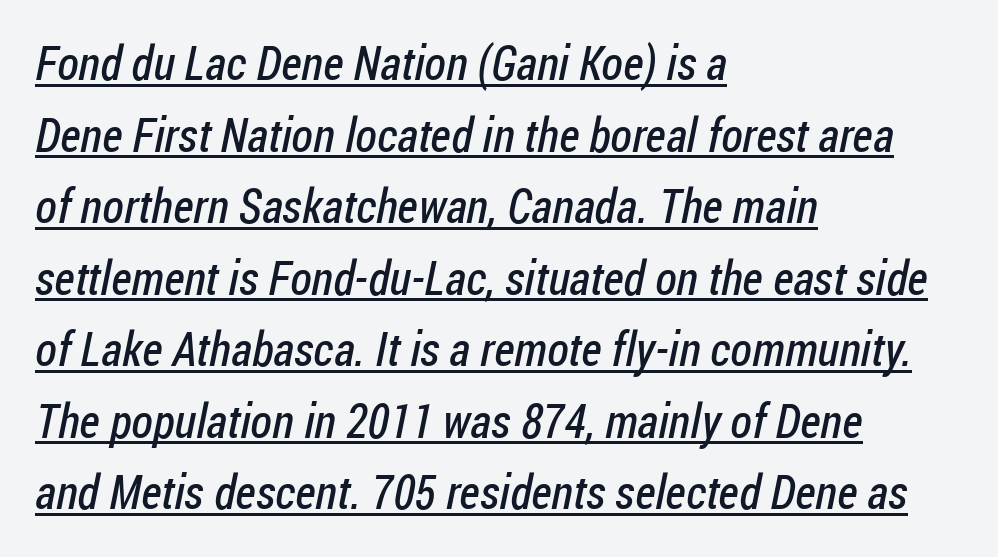
Serifs: no, the terminals of the letterforms are clean. One glance says typical: line gaps are just what's usual. Students, note that the glyphs here touch the page at normal intervals. The lines in this sample share a left origin and differ only in where they stop. Has an underline been added? It has.
